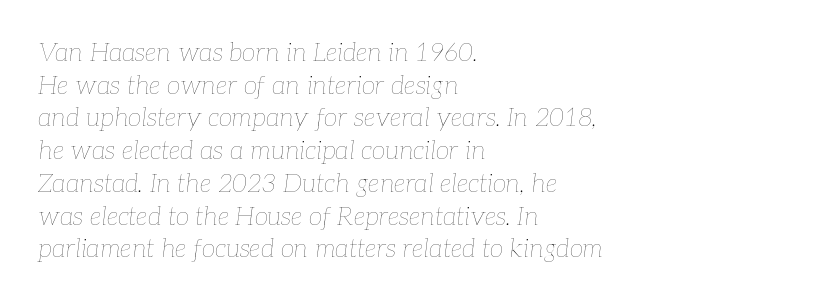
Q: Is the text bold? A: No.
Q: Is the text italic (slanted)? A: Yes, it leans right by about 7 degrees.
Q: Is the text underlined? A: No.
Q: How is the paragraph aligned? A: Left-aligned.
Q: Is the spacing between letters normal or unusually wide? A: Normal.
Q: Is the spacing between lines tight, normal or loose? A: Normal.
